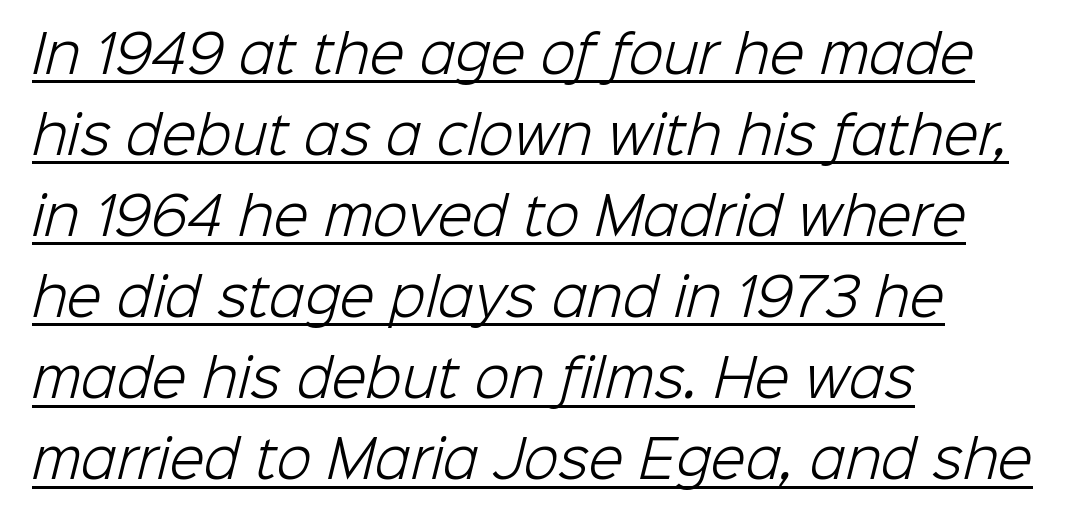
Q: Is the text bold? A: No.
Q: Is the typeface a serif or a sans-serif typeface? A: Sans-serif.
Q: Is the text underlined? A: Yes.
Q: How is the paragraph aligned? A: Left-aligned.
Q: Is the spacing between letters normal or unusually wide? A: Normal.
Q: Is the spacing between lines tight, normal or loose? A: Normal.
Q: Width (condensed, normal, or wide)? A: Normal.
Q: Stroke contrast? A: Low.
Q: x-height? A: Medium.
Q: Monospaced? A: No.
